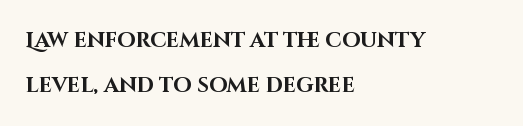
{"italic": "no", "bold": "yes", "underline": "no", "align": "left", "line_spacing": "loose", "line_spacing_ratio": 2.12, "letter_spacing": "normal", "letter_spacing_em": 0.0, "glyph_px": 21}
